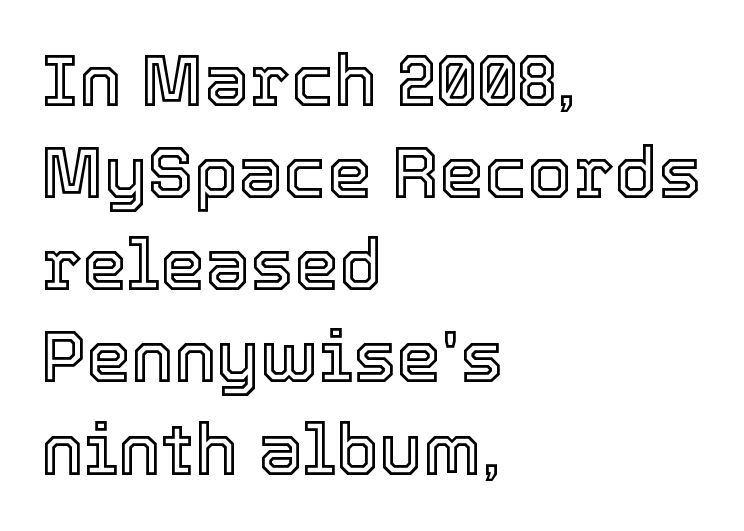
The image shows 72 px text type, upright; set left-aligned, normal line spacing (1.28x), normal letter spacing, not underlined; a medium x-height.
